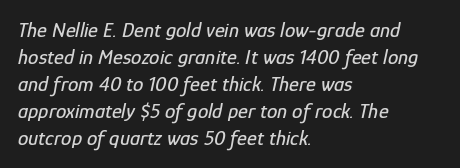
{"italic": "yes", "lean": "right", "slant_degrees": 12, "underline": "no", "align": "left", "line_spacing": "normal", "line_spacing_ratio": 1.28, "letter_spacing": "normal", "letter_spacing_em": 0.0, "glyph_px": 21}
